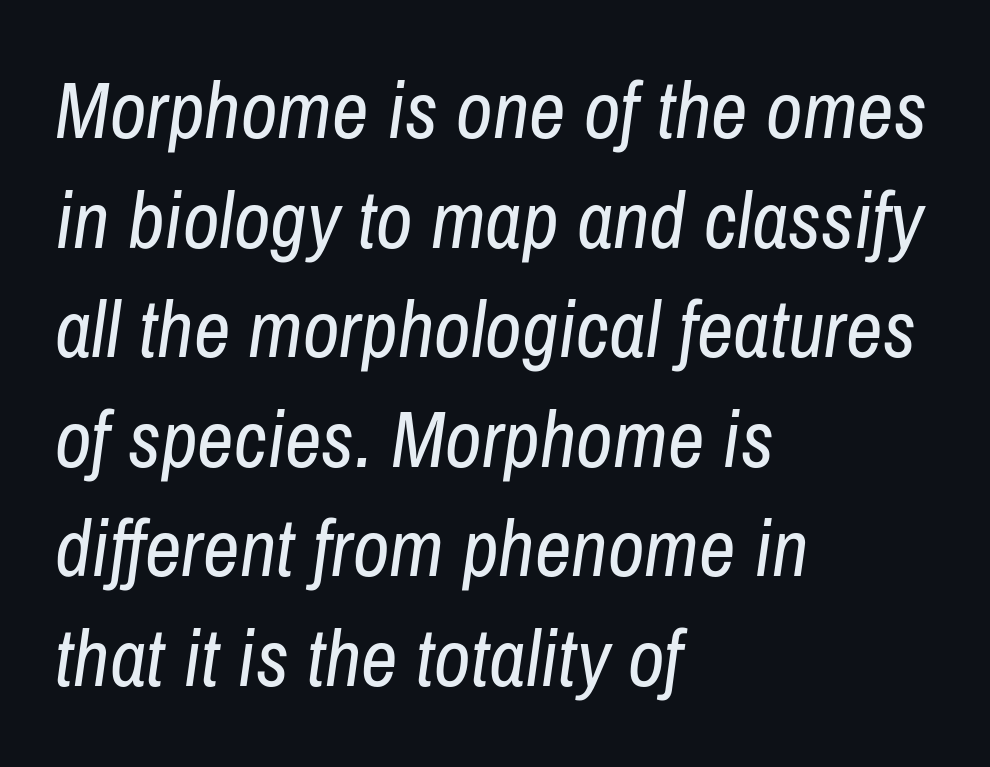
The image shows 80 px regular-weight, condensed type, italic (leaning right); set left-aligned, normal line spacing (1.37x), normal letter spacing, not underlined; low stroke contrast and a medium x-height.
